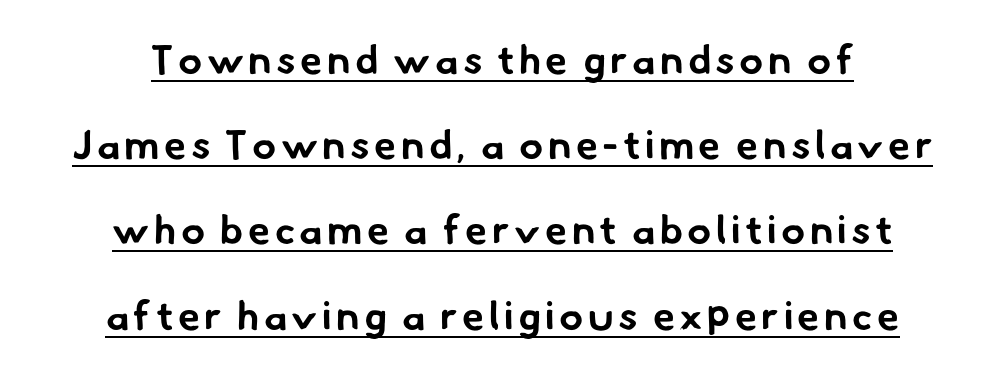
The image shows 40 px bold sans-serif type; set centered, loose line spacing (2.13x), underlined; low stroke contrast and a small x-height.
